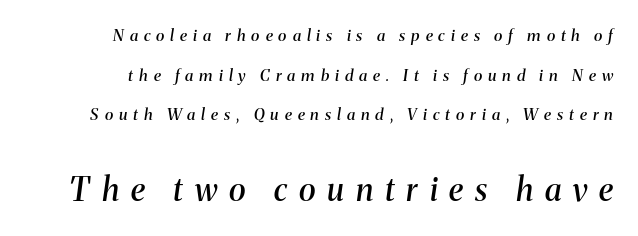
Spacing verdict: proportional, widths tailored to each character. Each word looks stretched out because of the extra space between its letters. Small over large — that's the arrangement of the two blocks here. Widely set lines give the paragraph a tall, airy silhouette. Observe the serifs anchoring each vertical stroke in this sample. Heft: intermediate — a semibold.
